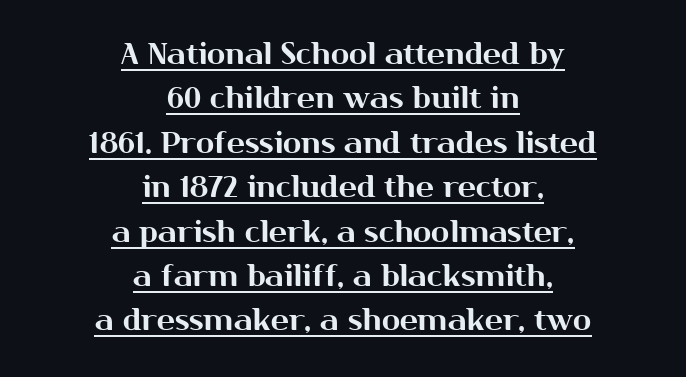
The image shows 30 px sans-serif type, upright; set centered, normal line spacing (1.48x), normal letter spacing, underlined; medium stroke contrast and a medium x-height.
